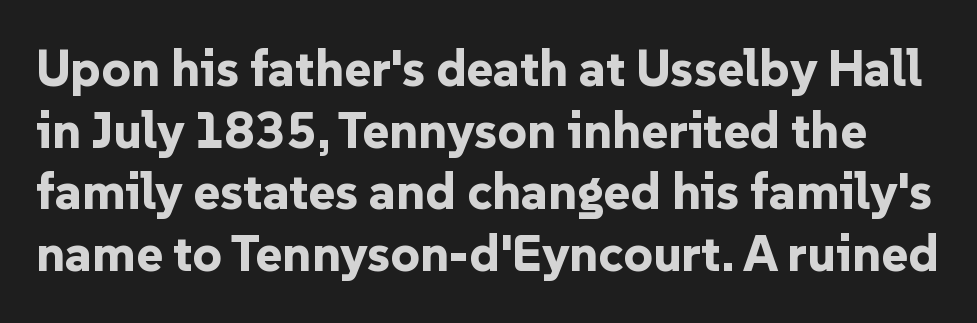
{"serif": "no", "italic": "no", "bold": "yes", "weight": "bold", "width": "normal", "stroke_contrast": "low", "x_height": "medium", "monospaced": "no", "underline": "no", "line_spacing_ratio": 1.21, "letter_spacing": "normal", "letter_spacing_em": 0.0, "glyph_px": 51}
